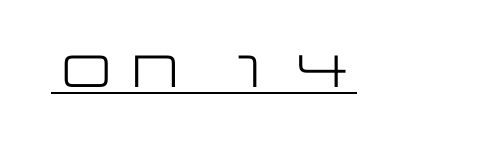
Q: Is the text bold? A: No.
Q: Is the text italic (slanted)? A: No, it is upright.
Q: Is the typeface a serif or a sans-serif typeface? A: Sans-serif.
Q: Is the text underlined? A: Yes.
Q: Is the spacing between letters normal or unusually wide? A: Normal.
Q: Width (condensed, normal, or wide)? A: Wide.
Q: Stroke contrast? A: Low.
Q: x-height? A: Large.
Q: Monospaced? A: No.
